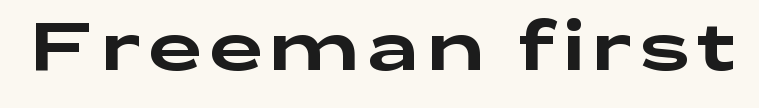
Varying glyph widths throughout — classic text-font behaviour. Only glyphs here, with clear space below each row. The face used here is a sans, in the tradition of grotesques and geometrics. The lettering stays uniformly vertical, giving the passage a roman look.
